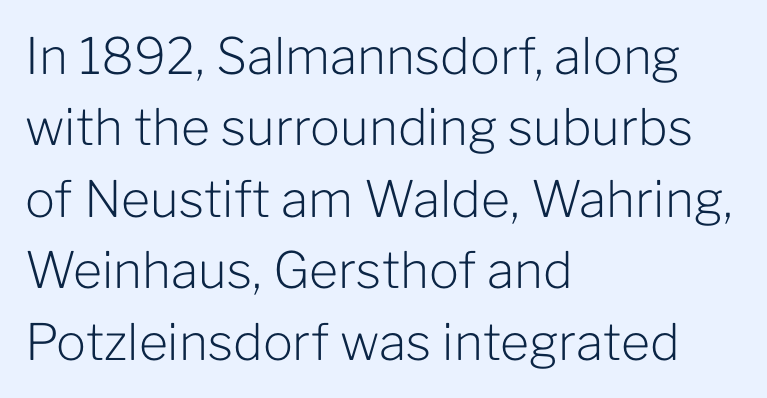
{"serif": "no", "italic": "no", "bold": "no", "weight": "light", "width": "normal", "stroke_contrast": "low", "x_height": "medium", "monospaced": "no", "underline": "no", "align": "left", "line_spacing": "normal", "line_spacing_ratio": 1.43, "letter_spacing": "normal", "letter_spacing_em": 0.0, "glyph_px": 50}
